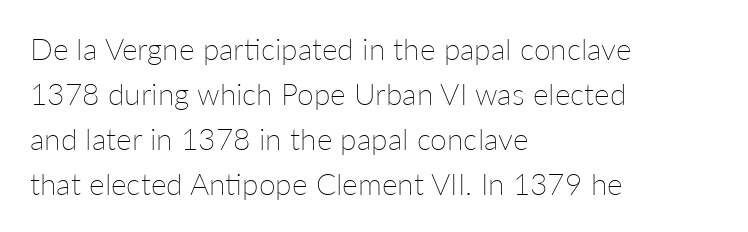
It's the straight-up-and-down kind of type. Each new line begins a customary step beneath the previous one. These lines are rendered in a variable-pitch font. The font sits on the lighter half of the weight spectrum, regular included. Only glyphs here, with clear space below each row. Short note: letters normally spaced.
